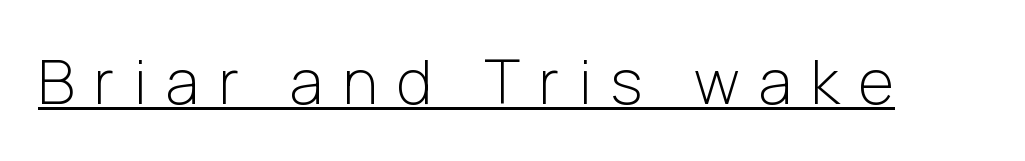
{"serif": "no", "italic": "no", "bold": "no", "weight": "light", "width": "normal", "stroke_contrast": "low", "x_height": "medium", "monospaced": "no", "underline": "yes", "letter_spacing": "wide", "letter_spacing_em": 0.32, "glyph_px": 61}
